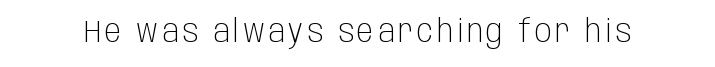
Q: Is the text bold? A: No.
Q: Is the text italic (slanted)? A: No, it is upright.
Q: Is the typeface a serif or a sans-serif typeface? A: Sans-serif.
Q: Is the text underlined? A: No.
Q: Width (condensed, normal, or wide)? A: Condensed.
Q: Stroke contrast? A: Low.
Q: x-height? A: Large.
Q: Monospaced? A: No.
